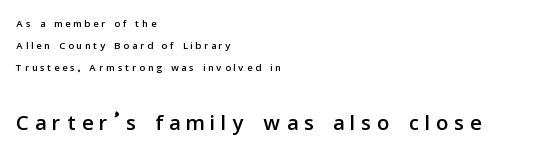
Q: Is the text italic (slanted)? A: No, it is upright.
Q: Is the typeface a serif or a sans-serif typeface? A: Sans-serif.
Q: Is the text underlined? A: No.
Q: How is the paragraph aligned? A: Left-aligned.
Q: Is the spacing between letters normal or unusually wide? A: Unusually wide.
Q: Is the spacing between lines tight, normal or loose? A: Normal.
Q: Which block of text is set in a larger size, the first (top) or the second (bottom)? A: The second (bottom) one.
Q: Width (condensed, normal, or wide)? A: Normal.
Q: Stroke contrast? A: Low.
Q: x-height? A: Medium.
Q: Monospaced? A: No.
